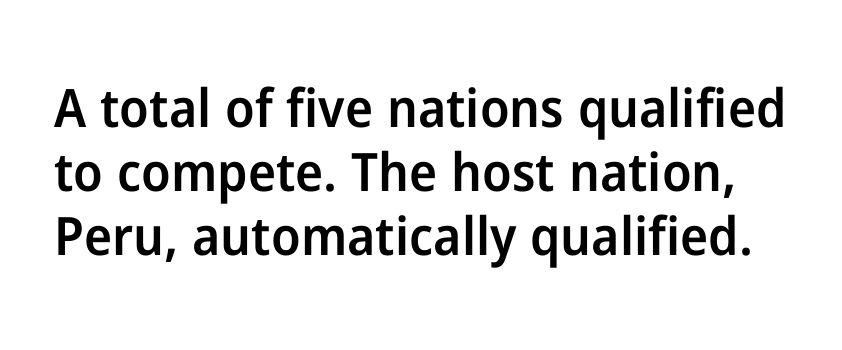
The image shows 53 px semibold sans-serif type, upright; set line spacing 1.21x, normal letter spacing, not underlined; low stroke contrast and a medium x-height.
